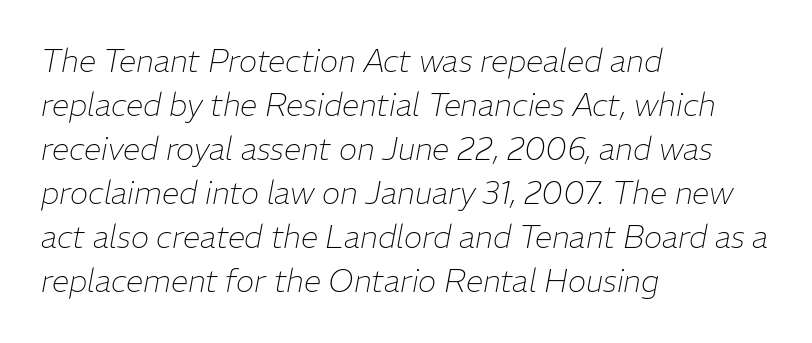
Q: Is the text bold? A: No.
Q: Is the text italic (slanted)? A: Yes, it leans right by about 11 degrees.
Q: Is the text underlined? A: No.
Q: How is the paragraph aligned? A: Left-aligned.
Q: Is the spacing between letters normal or unusually wide? A: Normal.
Q: Is the spacing between lines tight, normal or loose? A: Normal.
Q: Width (condensed, normal, or wide)? A: Normal.
Q: Stroke contrast? A: Low.
Q: x-height? A: Medium.
Q: Monospaced? A: No.
